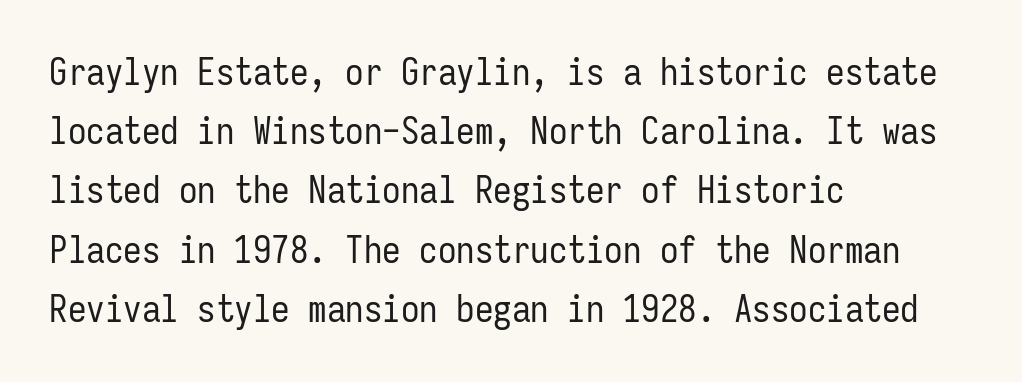
Every character here occupies the same horizontal width, giving the sample a typewriter-like rhythm. How would I describe the line gaps? Plain and ordinary. The foot of each line stays bare and open. Vertical stems look standard width or narrower in stroke.
